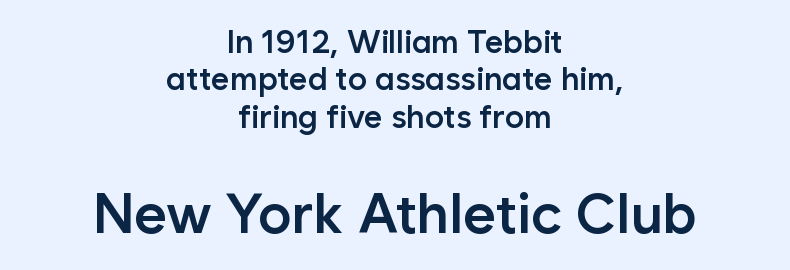
Look at the glyph heights: the lower group is clearly the bigger setting. The typesetter chose a symmetrical, centered arrangement here. Do the characters align in a grid? No, the font is proportional. Between one letter and the next there's only the usual sliver of space. Decoration check: the copy has no underline.
